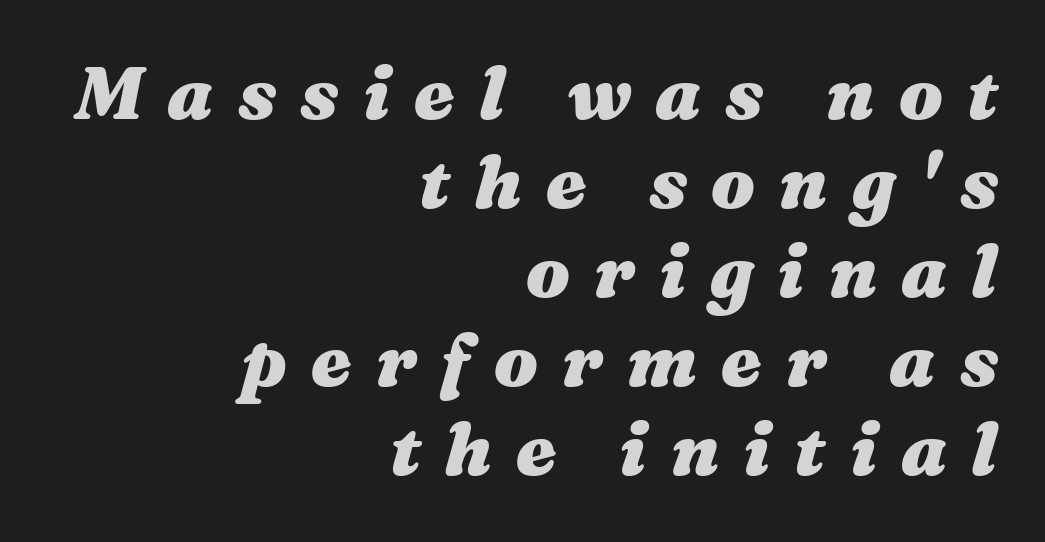
Q: Is the text bold? A: Yes.
Q: Is the text italic (slanted)? A: Yes, it leans right by about 16 degrees.
Q: Is the text underlined? A: No.
Q: How is the paragraph aligned? A: Right-aligned.
Q: Is the spacing between letters normal or unusually wide? A: Unusually wide.
Q: Width (condensed, normal, or wide)? A: Wide.
Q: Stroke contrast? A: Medium.
Q: x-height? A: Medium.
Q: Monospaced? A: No.
